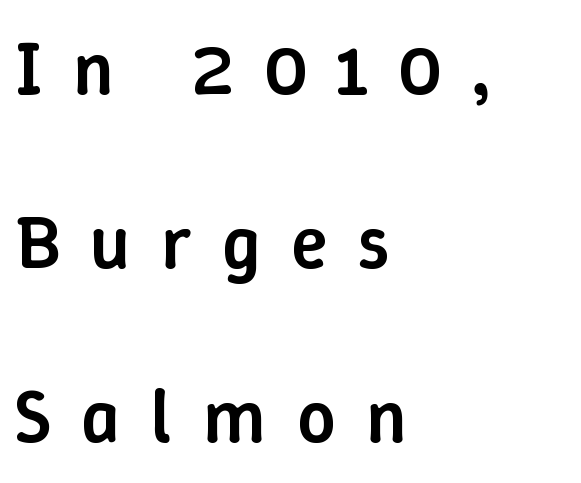
The passage shown is typed in a proportional face where columns would drift. This is the regular roman posture of the typeface. Substantial extra tracking has been applied to these lines. Descenders are the only things crossing below the line. These lines are set flush left with a ragged right edge.
